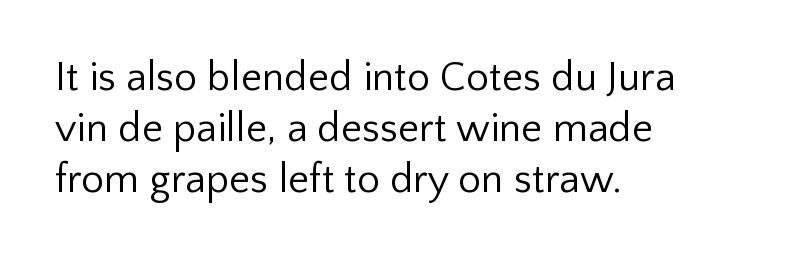
Q: Is the text bold? A: No.
Q: Is the text italic (slanted)? A: No, it is upright.
Q: Is the typeface a serif or a sans-serif typeface? A: Sans-serif.
Q: Is the text underlined? A: No.
Q: How is the paragraph aligned? A: Left-aligned.
Q: Is the spacing between letters normal or unusually wide? A: Normal.
Q: Width (condensed, normal, or wide)? A: Normal.
Q: Stroke contrast? A: Low.
Q: x-height? A: Medium.
Q: Monospaced? A: No.
